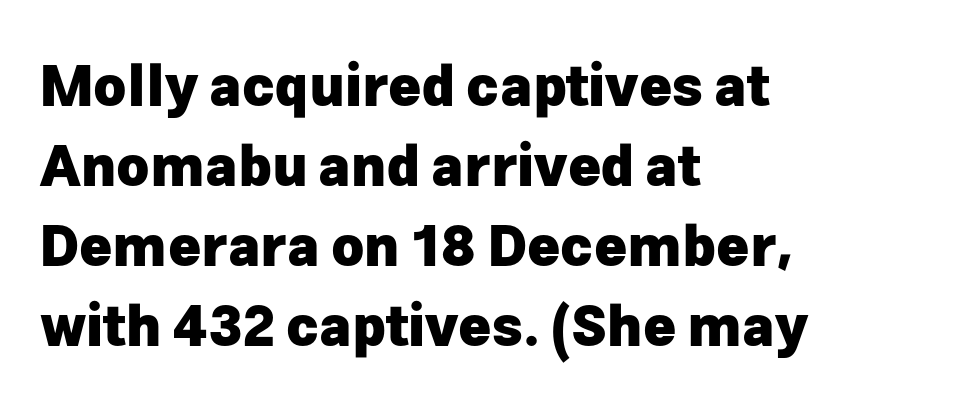
These words are printed bold, with thick strokes throughout. I'd call this a sans setting — the letters go barefoot. A classic flush-left, rag-right setting is used for this passage. Proportional: the letters do not fall into vertical columns. The letters stand upright; this is a roman face. There is no visible air inserted between adjacent glyphs.
